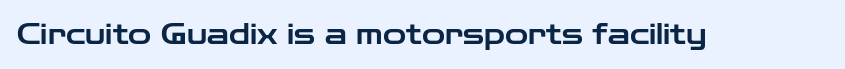
{"serif": "no", "italic": "no", "width": "wide", "stroke_contrast": "low", "x_height": "medium", "monospaced": "no", "underline": "no", "letter_spacing": "normal", "letter_spacing_em": 0.0, "glyph_px": 28}
